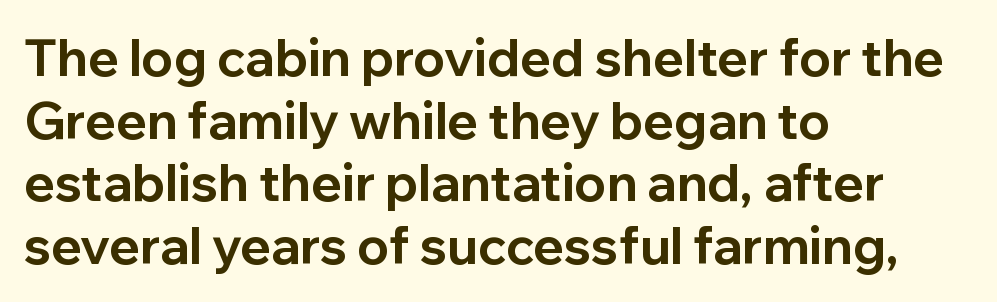
Q: Is the text bold? A: Yes.
Q: Is the text italic (slanted)? A: No, it is upright.
Q: Is the typeface a serif or a sans-serif typeface? A: Sans-serif.
Q: Is the text underlined? A: No.
Q: How is the paragraph aligned? A: Left-aligned.
Q: Is the spacing between letters normal or unusually wide? A: Normal.
Q: Width (condensed, normal, or wide)? A: Normal.
Q: Stroke contrast? A: Low.
Q: x-height? A: Medium.
Q: Monospaced? A: No.
